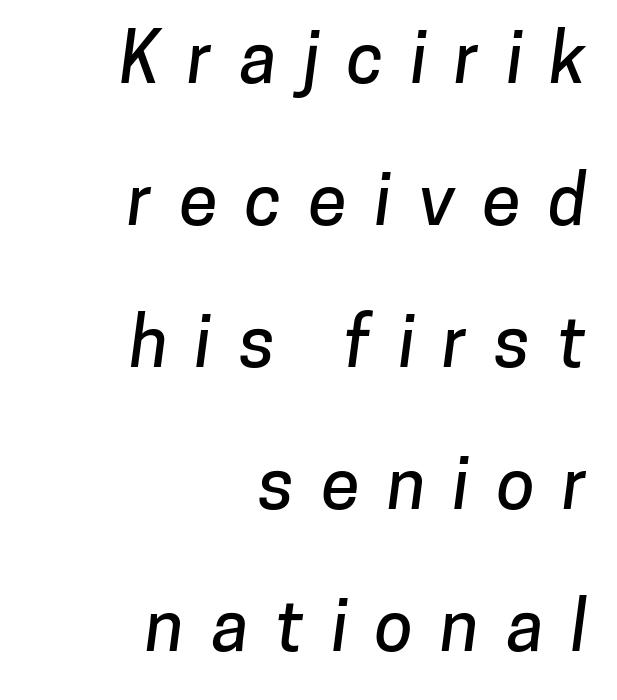
Check where the strokes stop: nothing finishes them off — pure sans. No word sits above an underline. This sample uses expanded letter spacing, leaving extra air between glyphs. Quick note: interline space is abundant.
